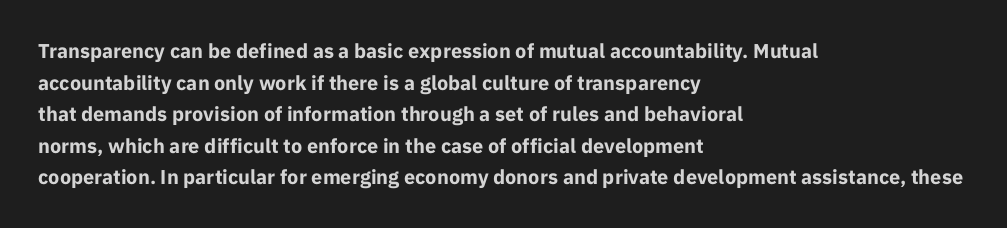
The image shows 20 px bold type, upright; set left-aligned, normal line spacing (1.58x), normal letter spacing, not underlined.
